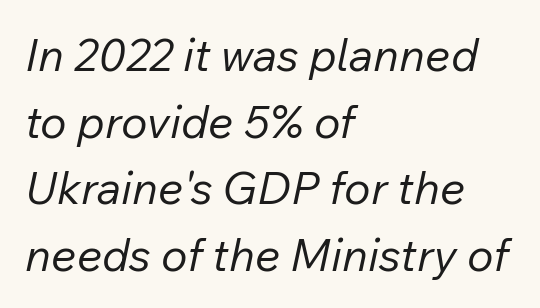
Weight: regular or lighter. The face used here is proportionally spaced, like ordinary book or web type. The setting favours the left margin, as ordinary paragraphs usually do. A bare baseline throughout the passage. Glyph-to-glyph distance matches everyday printed text. The letters are slanted; this is an italic face.
